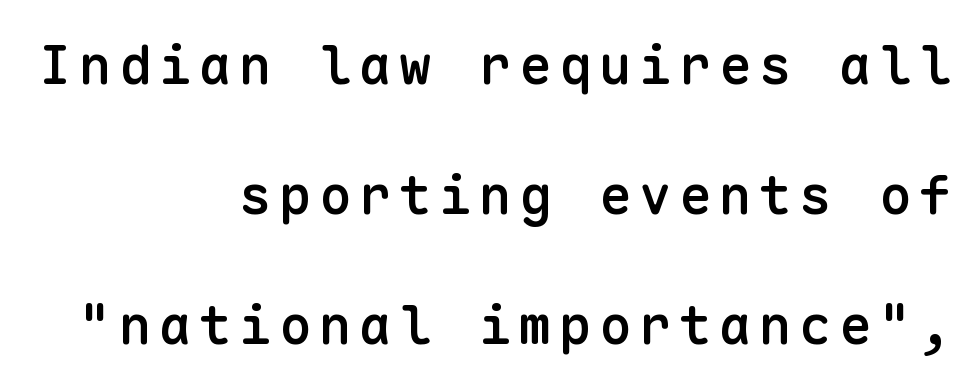
Q: Is the text bold? A: Semi-bold.
Q: Is the text italic (slanted)? A: No, it is upright.
Q: Is the typeface a serif or a sans-serif typeface? A: Sans-serif.
Q: Is the text underlined? A: No.
Q: How is the paragraph aligned? A: Right-aligned.
Q: Is the spacing between lines tight, normal or loose? A: Loose.
Q: Width (condensed, normal, or wide)? A: Normal.
Q: Stroke contrast? A: Low.
Q: x-height? A: Medium.
Q: Monospaced? A: Yes.
